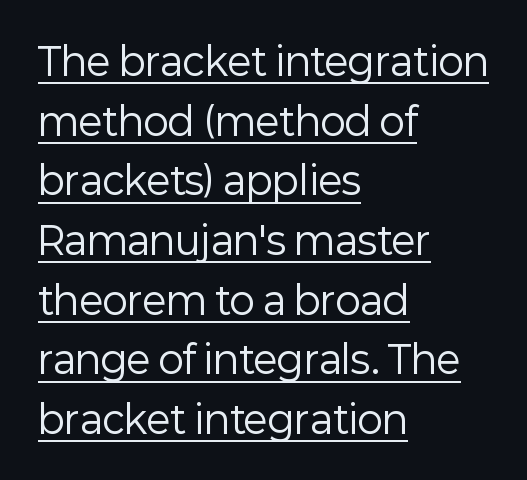
{"serif": "no", "italic": "no", "bold": "no", "weight": "regular", "width": "normal", "stroke_contrast": "low", "x_height": "medium", "monospaced": "no", "underline": "yes", "align": "left", "line_spacing": "normal", "line_spacing_ratio": 1.57, "letter_spacing": "normal", "letter_spacing_em": 0.0, "glyph_px": 38}
